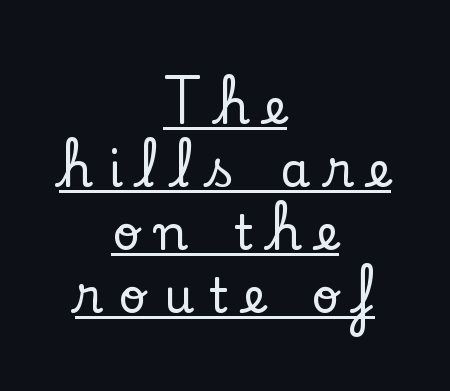
The image shows 48 px text type, upright; set centered, normal line spacing (1.31x), unusually wide letter spacing (+0.33 em), underlined; low stroke contrast and a small x-height.
